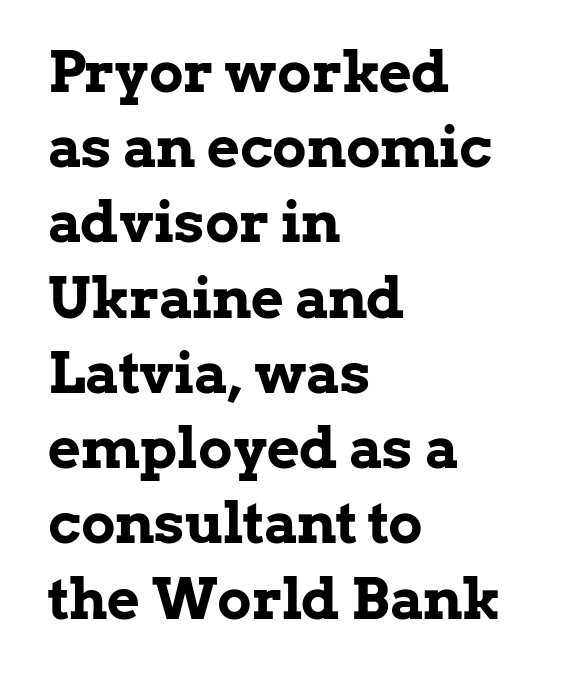
The image shows 57 px bold serif type, upright; set left-aligned, normal line spacing (1.32x), normal letter spacing, not underlined; low stroke contrast and a medium x-height.
